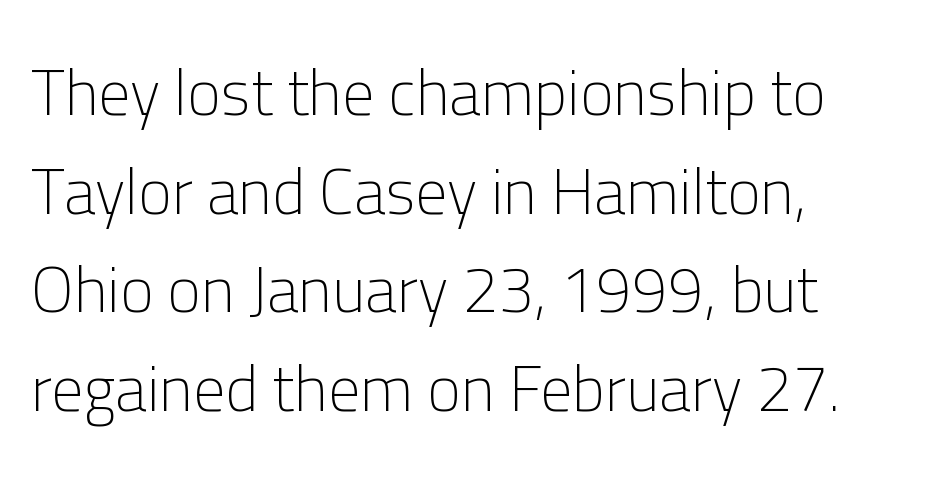
The letters sit at their default tracking, neither squeezed nor spread. Classification — sans serif. The typesetter chose a ragged-right arrangement here. The face looks like a standard text weight, possibly lighter. The lettering holds an erect, upright posture throughout. Looks like regular typesetting: each glyph gets only the width it needs.
